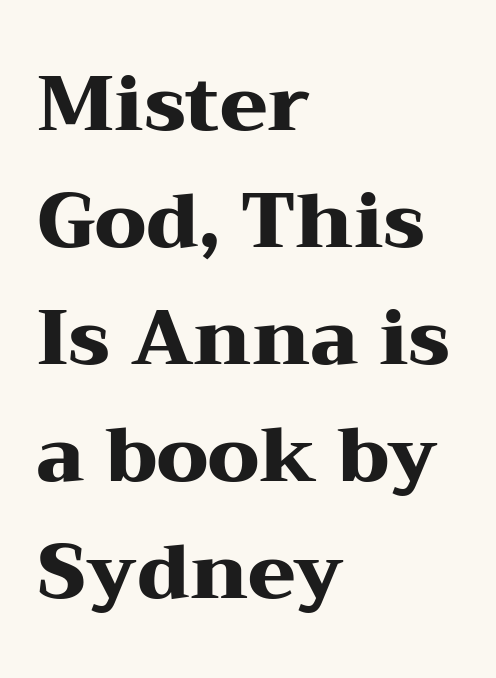
The image shows 77 px heavy, wide serif type, upright; set left-aligned, normal line spacing (1.52x), normal letter spacing, not underlined; medium stroke contrast and a medium x-height.
